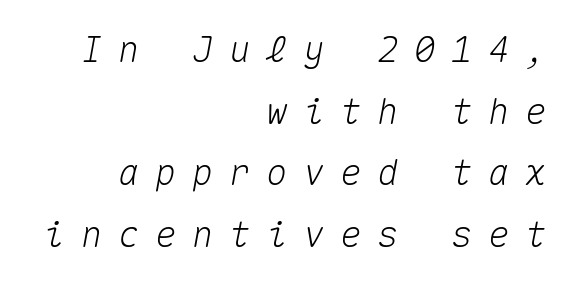
Q: Is the text italic (slanted)? A: Yes, it leans right by about 10 degrees.
Q: Is the text underlined? A: No.
Q: How is the paragraph aligned? A: Right-aligned.
Q: Is the spacing between letters normal or unusually wide? A: Unusually wide.
Q: Width (condensed, normal, or wide)? A: Normal.
Q: Stroke contrast? A: Medium.
Q: x-height? A: Medium.
Q: Monospaced? A: Yes.
